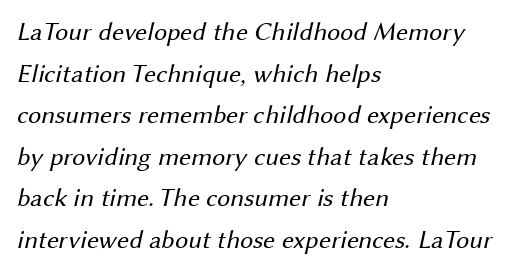
{"bold": "no", "underline": "no", "align": "left", "line_spacing": "normal", "line_spacing_ratio": 1.6, "letter_spacing": "normal", "letter_spacing_em": 0.0, "glyph_px": 26}
